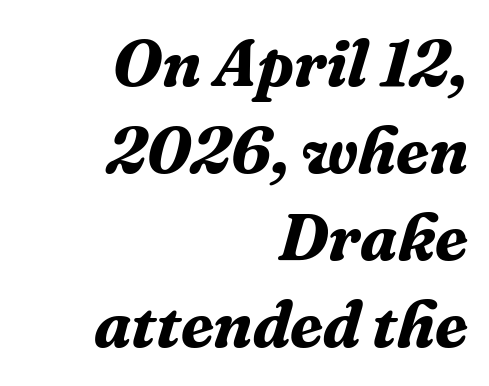
A flush-right, rag-left setting is used for this passage. A typesetter would mark this as italic. Each letter keeps its own natural width here, so spacing adapts to shape. This rendering leaves character spacing at its baseline value.
